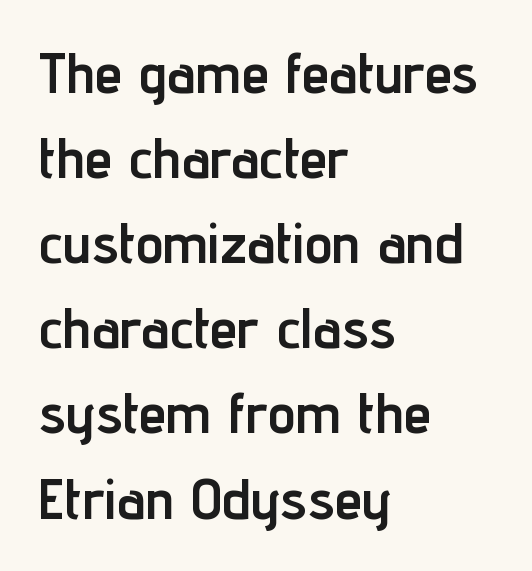
Q: Is the text bold? A: Yes.
Q: Is the text italic (slanted)? A: No, it is upright.
Q: Is the typeface a serif or a sans-serif typeface? A: Sans-serif.
Q: Is the text underlined? A: No.
Q: How is the paragraph aligned? A: Left-aligned.
Q: Is the spacing between letters normal or unusually wide? A: Normal.
Q: Is the spacing between lines tight, normal or loose? A: Normal.
Q: Width (condensed, normal, or wide)? A: Condensed.
Q: Stroke contrast? A: Low.
Q: x-height? A: Medium.
Q: Monospaced? A: No.
